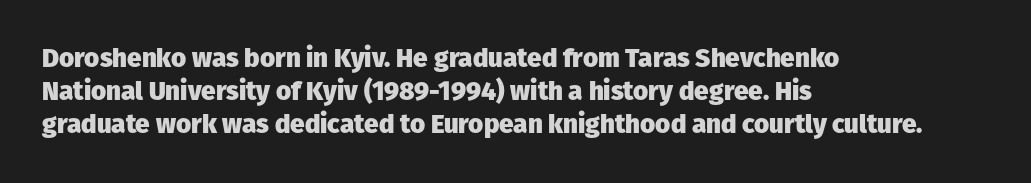
Q: Is the text bold? A: Yes.
Q: Is the text italic (slanted)? A: No, it is upright.
Q: Is the text underlined? A: No.
Q: How is the paragraph aligned? A: Left-aligned.
Q: Is the spacing between letters normal or unusually wide? A: Normal.
Q: Is the spacing between lines tight, normal or loose? A: Normal.
